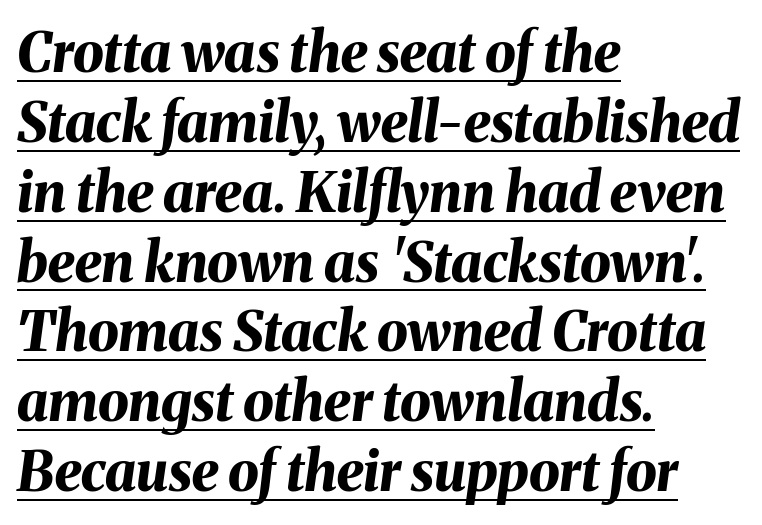
{"italic": "yes", "lean": "right", "slant_degrees": 8, "bold": "yes", "weight": "bold", "width": "normal", "stroke_contrast": "medium", "x_height": "medium", "monospaced": "no", "underline": "yes", "align": "left", "line_spacing": "normal", "line_spacing_ratio": 1.27, "letter_spacing": "normal", "letter_spacing_em": 0.0, "glyph_px": 55}
